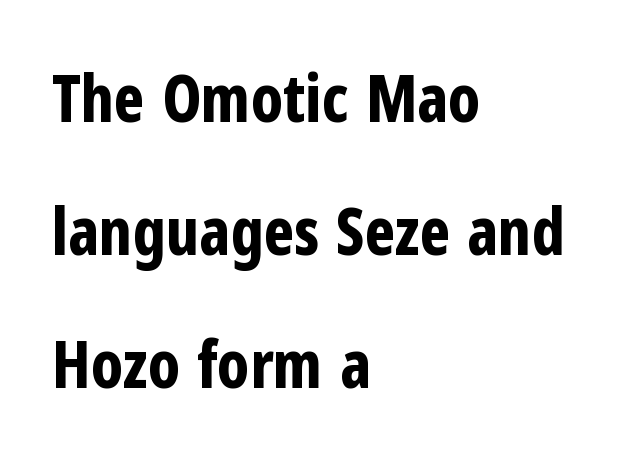
{"serif": "no", "italic": "no", "bold": "yes", "weight": "bold", "width": "condensed", "stroke_contrast": "low", "x_height": "medium", "monospaced": "no", "underline": "no", "align": "left", "line_spacing": "loose", "line_spacing_ratio": 2.05, "letter_spacing": "normal", "letter_spacing_em": 0.0, "glyph_px": 65}
